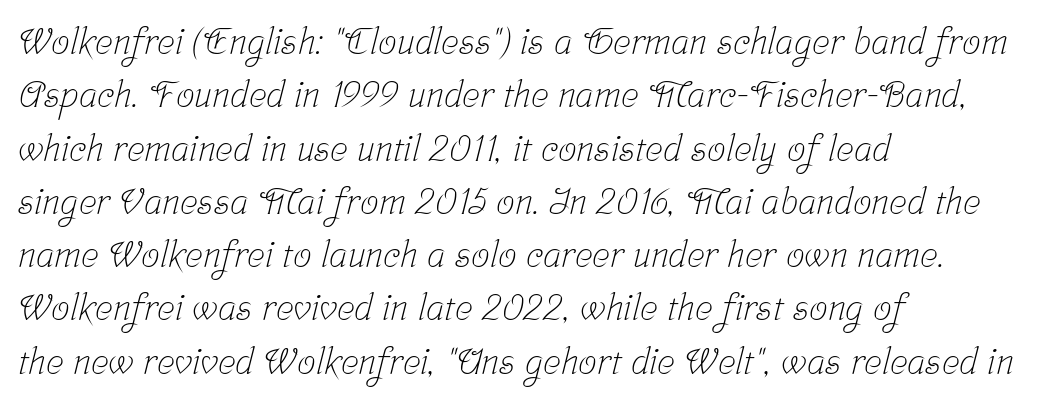
Q: Is the text bold? A: No.
Q: Is the typeface a serif or a sans-serif typeface? A: Serif.
Q: Is the text underlined? A: No.
Q: How is the paragraph aligned? A: Left-aligned.
Q: Is the spacing between letters normal or unusually wide? A: Normal.
Q: Is the spacing between lines tight, normal or loose? A: Normal.
Q: Width (condensed, normal, or wide)? A: Condensed.
Q: Stroke contrast? A: Low.
Q: x-height? A: Medium.
Q: Monospaced? A: No.
